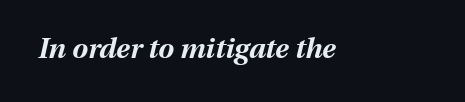
Q: Is the text bold? A: Yes.
Q: Is the text italic (slanted)? A: Yes, it leans right by about 13 degrees.
Q: Is the text underlined? A: No.
Q: Is the spacing between letters normal or unusually wide? A: Normal.
Q: Width (condensed, normal, or wide)? A: Normal.
Q: Stroke contrast? A: Medium.
Q: x-height? A: Medium.
Q: Monospaced? A: No.
